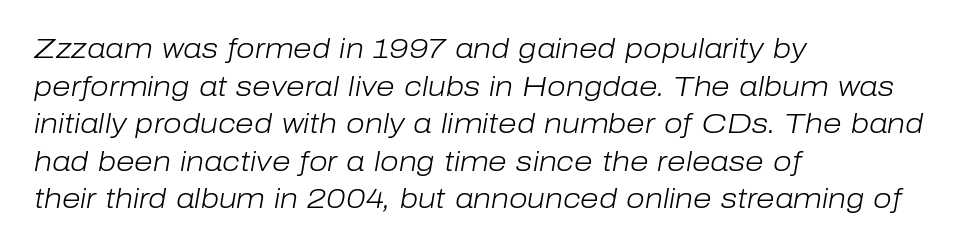
{"italic": "yes", "lean": "right", "slant_degrees": 10, "bold": "no", "underline": "no", "align": "left", "line_spacing": "normal", "line_spacing_ratio": 1.39, "letter_spacing": "normal", "letter_spacing_em": 0.0, "glyph_px": 27}
